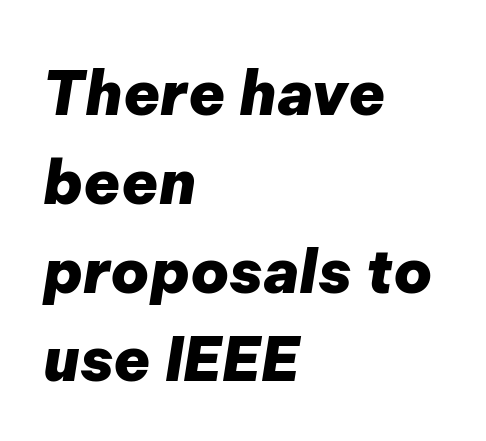
There is no visible air inserted between adjacent glyphs. Any mark beneath the type? The region is blank. A dark, heavy texture on the line: the type is bold. A typesetter would call this proportional, since set widths differ per character. Line beginnings align vertically; line endings do not. Interline gaps are of average width in this sample.
